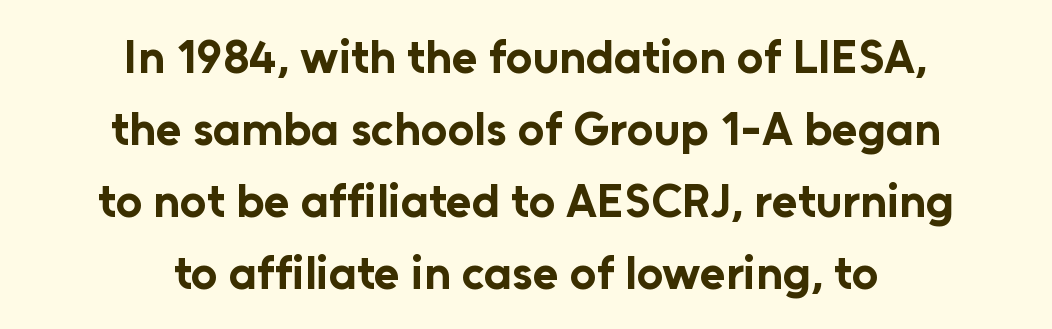
The image shows 47 px bold sans-serif type, upright; set centered, normal line spacing (1.53x), normal letter spacing, not underlined; low stroke contrast and a medium x-height.
